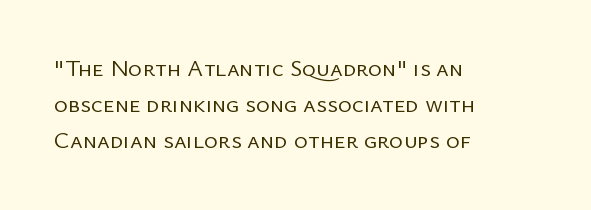
{"italic": "no", "bold": "no", "underline": "no", "align": "left", "line_spacing": "normal", "line_spacing_ratio": 1.51, "letter_spacing": "normal", "letter_spacing_em": 0.0, "glyph_px": 24}
